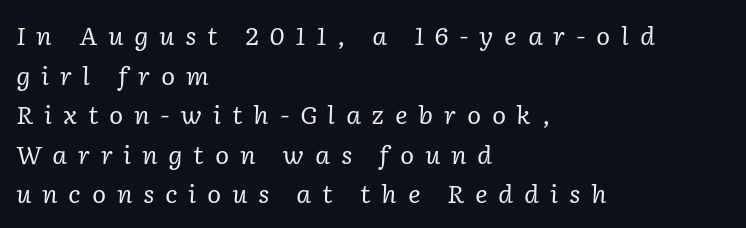
The image shows 24 px text type, italic (leaning right); set left-aligned, normal line spacing (1.65x), unusually wide letter spacing (+0.44 em), not underlined.
